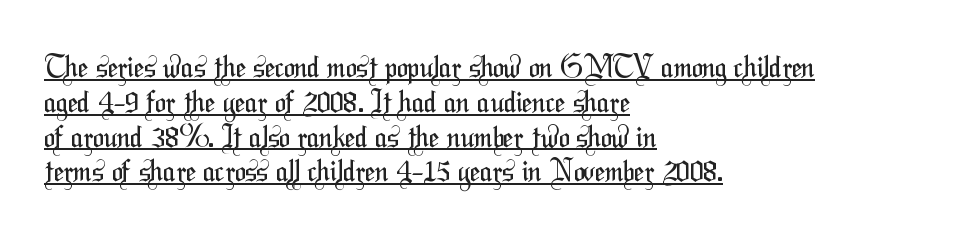
Glyph-to-glyph distance matches everyday printed text. Heft: none added — not bold. Proportional: the letters do not fall into vertical columns. Like a heading marked for emphasis, these lines bear an underscore. Visually the block forms a straight wall on the left and a jagged coastline on the right.
